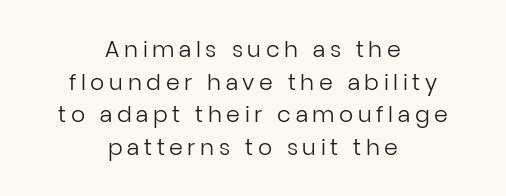
This block has exactly the height ordinary leading produces. The typesetting does not lean heavy: it is not bold. The rag falls on both sides of this text block equally. Words float on clear page, feet unadorned.
